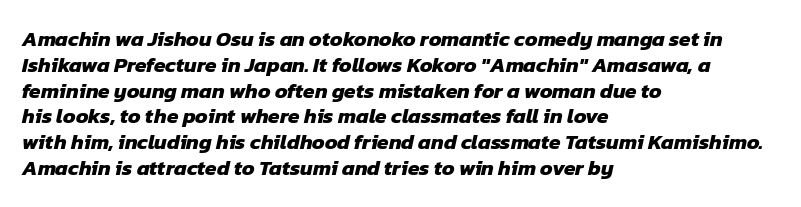
The image shows 21 px bold type; set left-aligned, line spacing 1.23x, normal letter spacing, not underlined.
